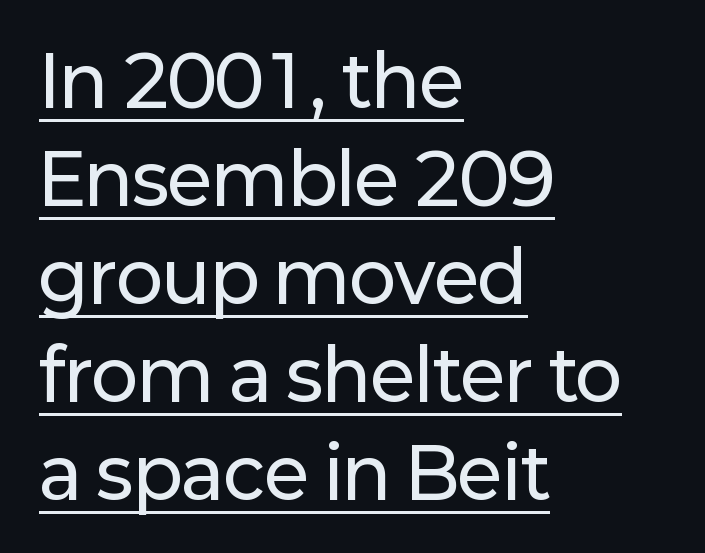
The image shows 70 px sans-serif type, upright; set left-aligned, normal line spacing (1.4x), normal letter spacing, underlined; low stroke contrast and a medium x-height.
